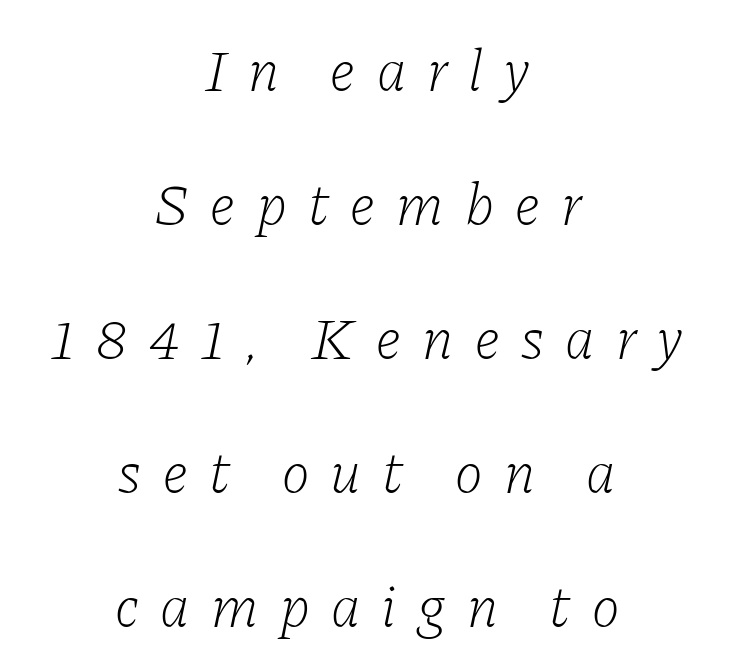
Ink coverage per letter is moderate at most. The space between consecutive lines is lavish. Do the characters align in a grid? No, the font is proportional. The face used here has a pronounced slope to its letters. Plain, unruled lines of type.
